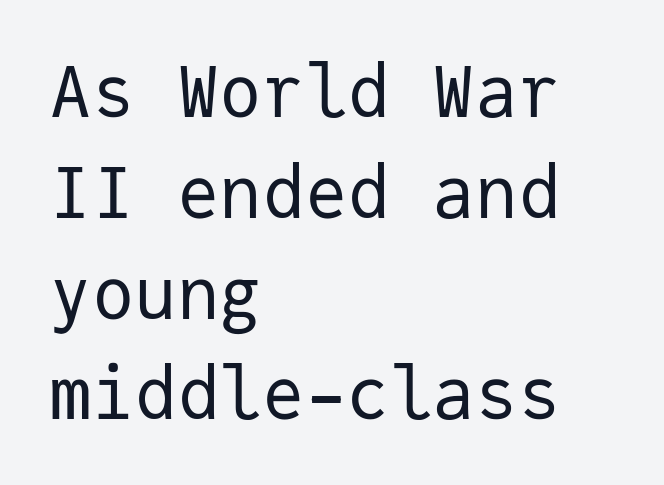
The image shows 71 px regular-weight sans-serif type, upright, monospaced; set left-aligned, normal line spacing (1.42x), normal letter spacing, not underlined; low stroke contrast and a medium x-height.
